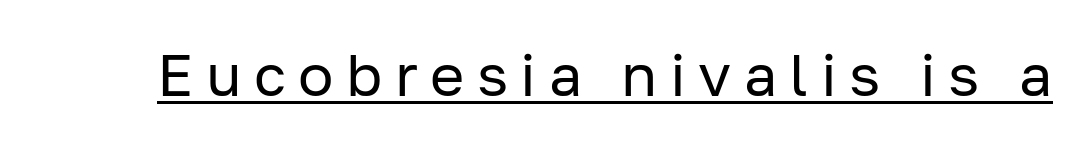
Looks like someone drew a line under every word here. Every character sits straight up, as roman type does. Type style note: lacks serifs. Caption: expanded tracking, letters set apart.
